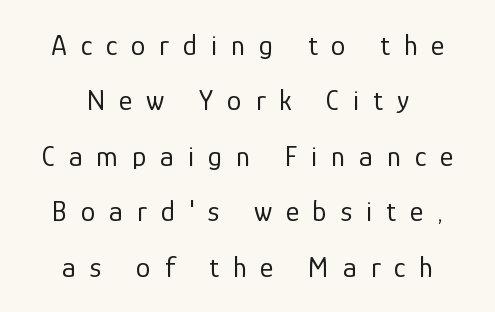
Here the designer chose a conventional face with non-uniform glyph widths. In CSS terms this would be text-align: center. The typography opts for an upright posture over an oblique one. This is not heavy type; no bold has been used. Line spacing here is loose. This sample uses a sans-serif face.
